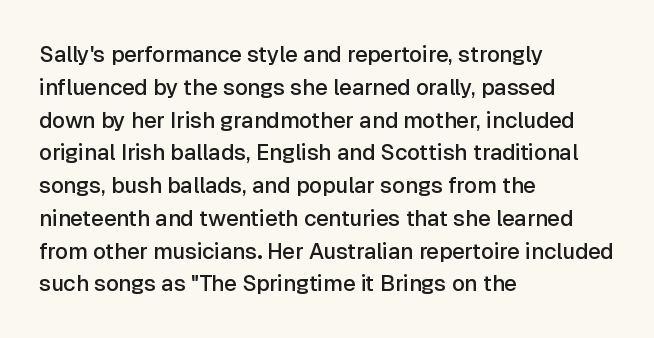
{"italic": "no", "bold": "semi", "underline": "no", "align": "left", "line_spacing": "normal", "line_spacing_ratio": 1.49, "letter_spacing": "normal", "letter_spacing_em": 0.0, "glyph_px": 22}
